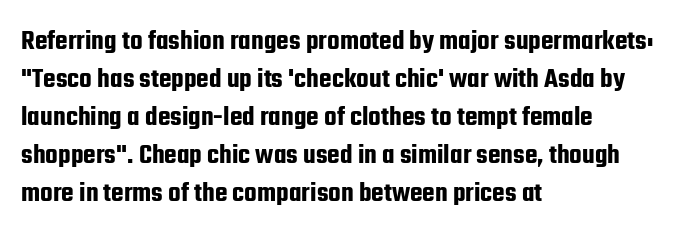
{"serif": "no", "italic": "no", "width": "condensed", "stroke_contrast": "low", "x_height": "medium", "monospaced": "no", "underline": "no", "align": "left", "line_spacing": "normal", "line_spacing_ratio": 1.31, "letter_spacing": "normal", "letter_spacing_em": 0.0, "glyph_px": 29}
